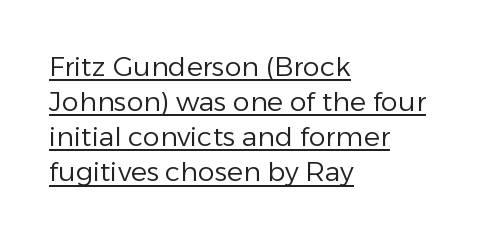
Teacher's note: observe the even left margin — that is flush-left alignment. Decoration check: the copy is underlined. The line-height multiplier appears to be the usual default. You could call the tracking neutral — neither tight nor loose. A light-to-regular cut is what we see here. A roman cut, with each character standing at attention.
